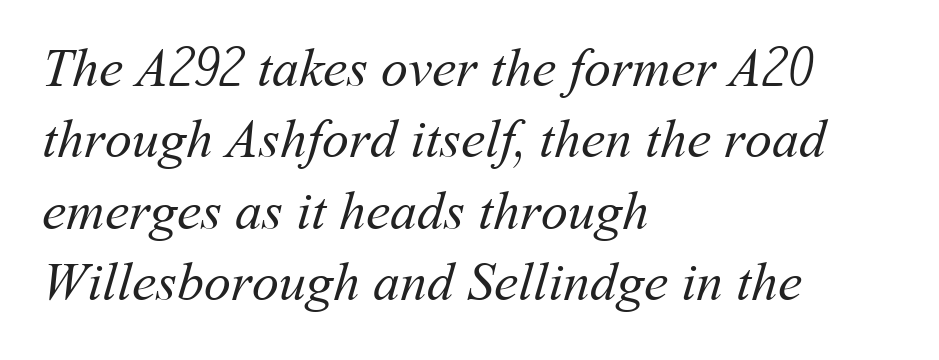
The image shows 54 px regular-weight type; set left-aligned, normal line spacing (1.32x), normal letter spacing, not underlined; medium stroke contrast and a medium x-height.
